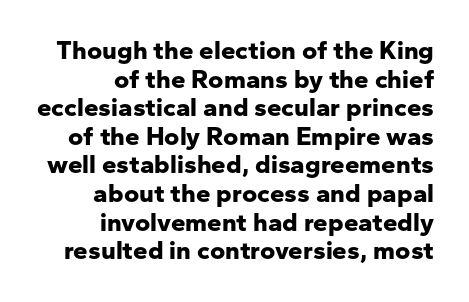
{"italic": "no", "bold": "yes", "underline": "no", "align": "right", "line_spacing": "tight", "line_spacing_ratio": 1.1, "letter_spacing": "normal", "letter_spacing_em": 0.0, "glyph_px": 26}
